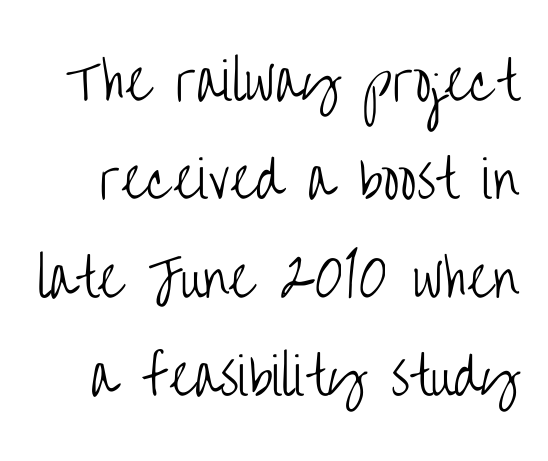
Vertically, the passage feels expansive, rows floating well apart. The weight tops out at a normal text grade. Italic? Not at all — the glyphs are vertical. Each letter keeps its own natural width here, so spacing adapts to shape.
